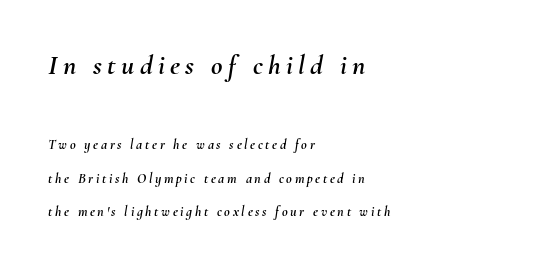
In CSS terms this would be text-align: left. This sample trades compactness for vertical openness between lines. Compare the two chunks: the upper has the greater cap height. The rendering uses natural spacing where letterforms have individual widths. The string is rendered with underlining switched off.
